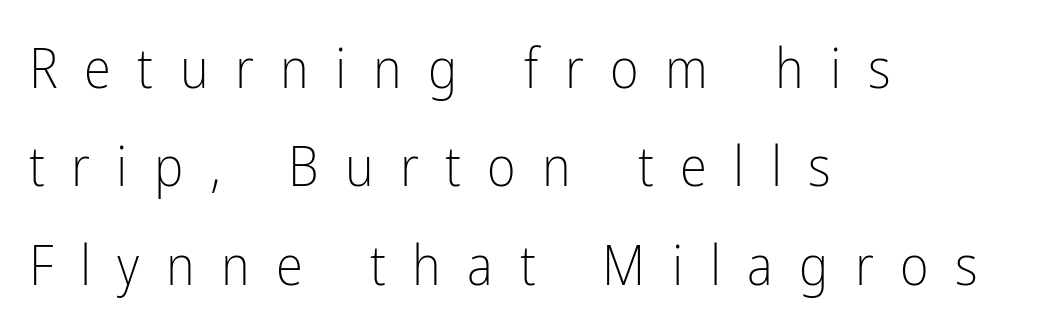
{"serif": "no", "italic": "no", "bold": "no", "weight": "light", "width": "condensed", "stroke_contrast": "low", "x_height": "medium", "monospaced": "no", "underline": "no", "align": "left", "line_spacing_ratio": 1.79, "letter_spacing": "wide", "letter_spacing_em": 0.48, "glyph_px": 55}
